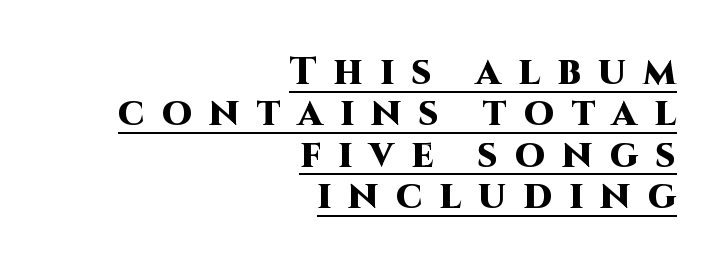
Substantial extra tracking has been applied to these lines. The compositor pushed each line to the right boundary. Strong, thick strokes mark this as bold type. A baseline rule has been typeset under these characters. What's the leading like? Squeezed, with rows nearly overlapping. The text was rendered using a sans face with plain stroke endings.
